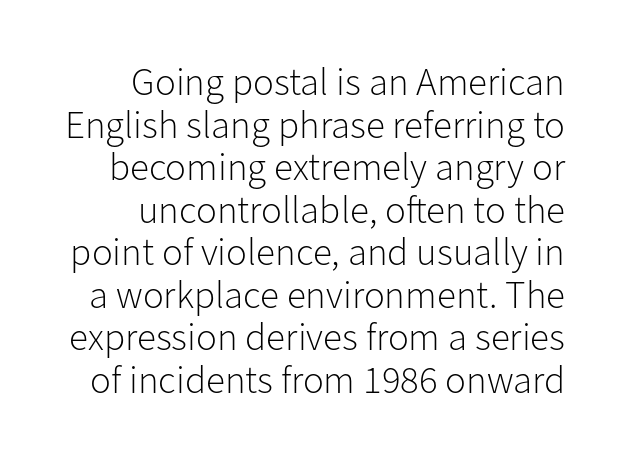
{"serif": "no", "italic": "no", "bold": "no", "weight": "light", "width": "normal", "stroke_contrast": "low", "x_height": "medium", "monospaced": "no", "underline": "no", "line_spacing": "tight", "line_spacing_ratio": 1.09, "letter_spacing": "normal", "letter_spacing_em": 0.0, "glyph_px": 39}
